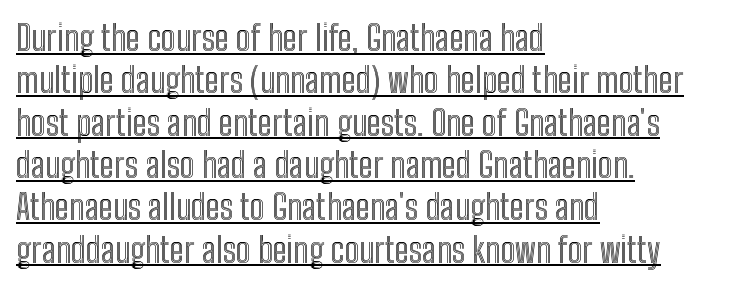
The image shows 35 px condensed type, upright; set left-aligned, line spacing 1.21x, normal letter spacing, underlined; a medium x-height.
